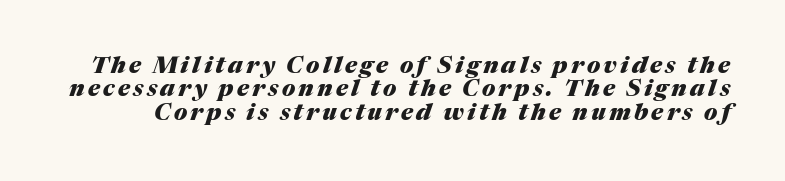
The image shows 23 px bold type, italic (leaning right); set tight line spacing (1.02x), not underlined.
